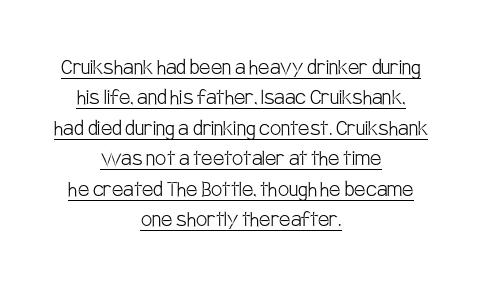
You could call the tracking neutral — neither tight nor loose. The sample's only ornament is a line tracing under the words. Typeset on center — no edge is straight. Tall strokes in this sample are plumb rather than angled. Heft: none added — not bold.
